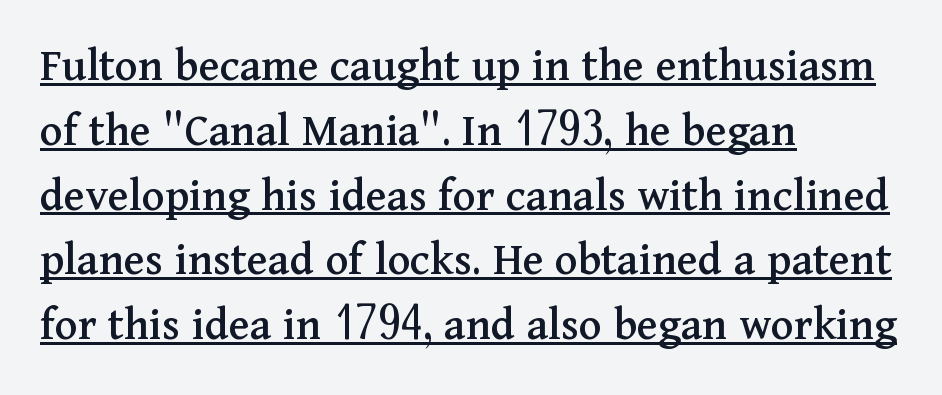
Q: Is the text italic (slanted)? A: No, it is upright.
Q: Is the typeface a serif or a sans-serif typeface? A: Serif.
Q: Is the text underlined? A: Yes.
Q: How is the paragraph aligned? A: Left-aligned.
Q: Is the spacing between letters normal or unusually wide? A: Normal.
Q: Is the spacing between lines tight, normal or loose? A: Normal.
Q: Width (condensed, normal, or wide)? A: Normal.
Q: Stroke contrast? A: Medium.
Q: x-height? A: Medium.
Q: Monospaced? A: No.
